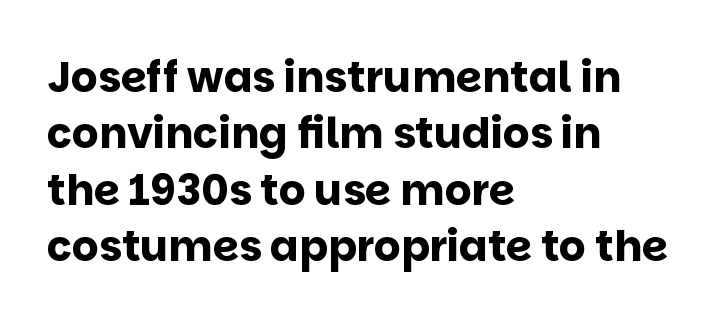
Q: Is the text bold? A: Yes.
Q: Is the text italic (slanted)? A: No, it is upright.
Q: Is the typeface a serif or a sans-serif typeface? A: Sans-serif.
Q: Is the text underlined? A: No.
Q: How is the paragraph aligned? A: Left-aligned.
Q: Is the spacing between letters normal or unusually wide? A: Normal.
Q: Is the spacing between lines tight, normal or loose? A: Normal.
Q: Width (condensed, normal, or wide)? A: Normal.
Q: Stroke contrast? A: Low.
Q: x-height? A: Large.
Q: Monospaced? A: No.
